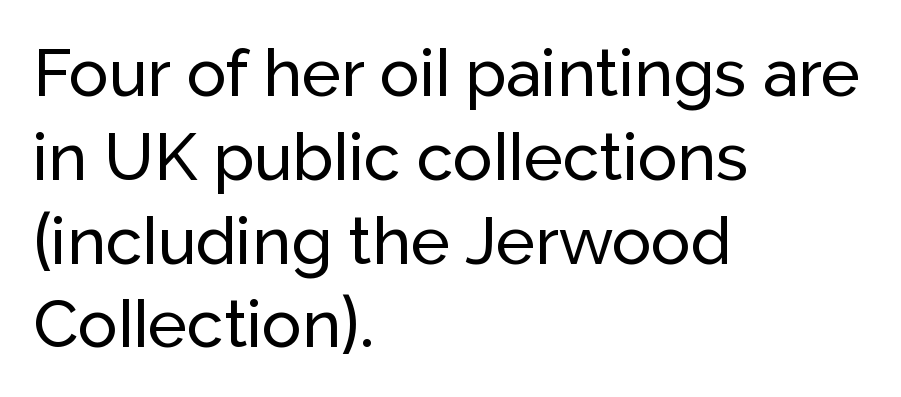
Note the varied advance widths — an 'i' is clearly narrower than an 'm'. Descenders hang freely into open space. The compositor pushed each line to the left boundary. Rows of type keep a routine distance in the vertical direction.
